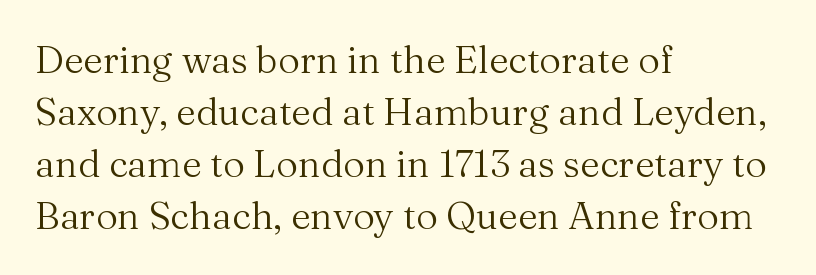
{"serif": "yes", "italic": "no", "bold": "no", "weight": "regular", "width": "normal", "stroke_contrast": "medium", "x_height": "medium", "monospaced": "no", "underline": "no", "align": "left", "line_spacing": "normal", "line_spacing_ratio": 1.37, "letter_spacing": "normal", "letter_spacing_em": 0.0, "glyph_px": 38}
